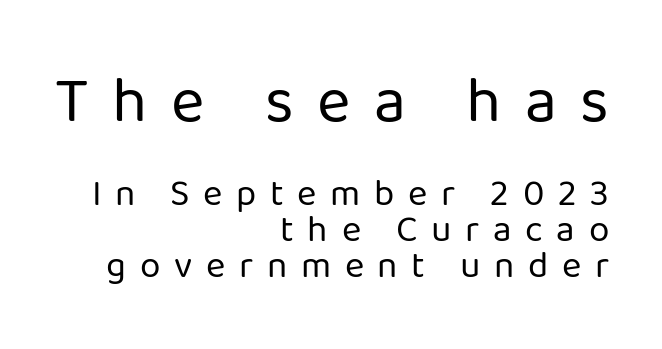
The image shows 64 px regular-weight sans-serif type, upright; set right-aligned, tight line spacing (0.97x), unusually wide letter spacing (+0.37 em), not underlined; the first (top) block is 1.73x larger; low stroke contrast and a medium x-height.
